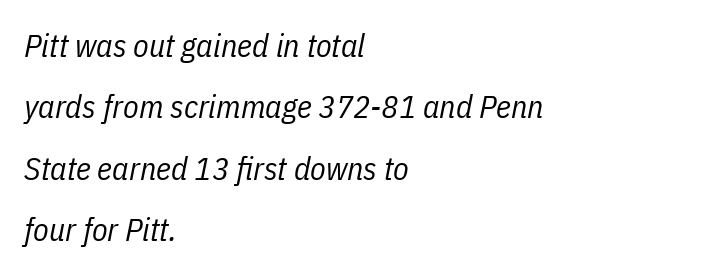
{"italic": "yes", "lean": "right", "slant_degrees": 11, "bold": "no", "weight": "regular", "width": "condensed", "stroke_contrast": "low", "x_height": "medium", "monospaced": "no", "underline": "no", "align": "left", "line_spacing": "loose", "line_spacing_ratio": 1.92, "letter_spacing": "normal", "letter_spacing_em": 0.0, "glyph_px": 32}
